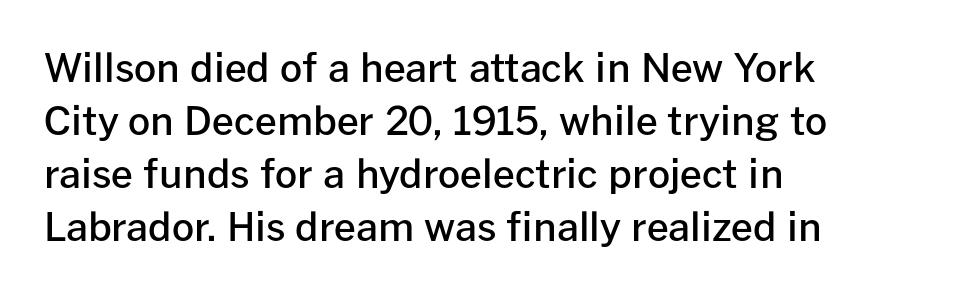
Horizontal bands of white between lines are of average thickness. The passage shown is not underscored anywhere. Typographic density is moderately raised because the face is semibold. Layout note: lines flush left. The line texture is even and compact thanks to regular tracking.
